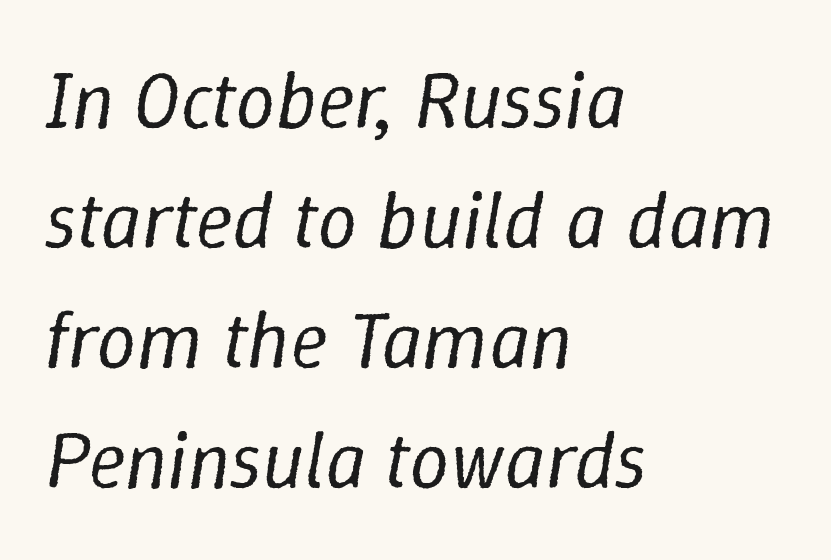
Q: Is the text bold? A: No.
Q: Is the text italic (slanted)? A: Yes, it leans right by about 9 degrees.
Q: Is the text underlined? A: No.
Q: How is the paragraph aligned? A: Left-aligned.
Q: Is the spacing between letters normal or unusually wide? A: Normal.
Q: Is the spacing between lines tight, normal or loose? A: Normal.
Q: Width (condensed, normal, or wide)? A: Normal.
Q: Stroke contrast? A: Low.
Q: x-height? A: Medium.
Q: Monospaced? A: No.
